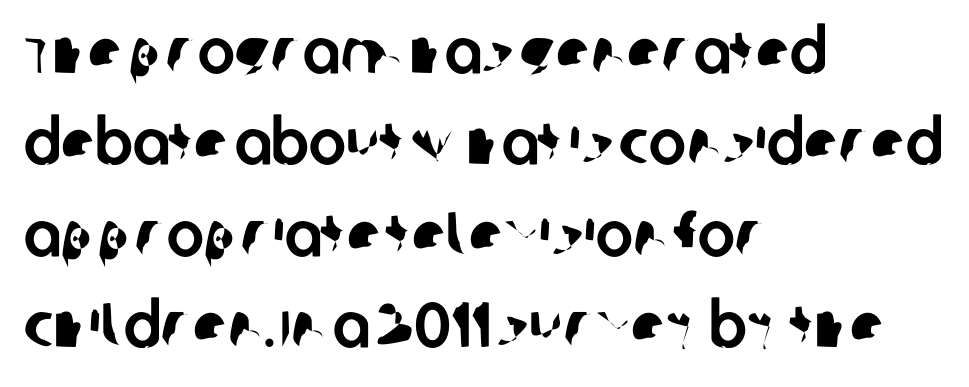
{"serif": "no", "width": "normal", "stroke_contrast": "low", "x_height": "large", "monospaced": "no", "underline": "no", "align": "left", "line_spacing": "normal", "line_spacing_ratio": 1.45, "letter_spacing": "normal", "letter_spacing_em": 0.0, "glyph_px": 63}
